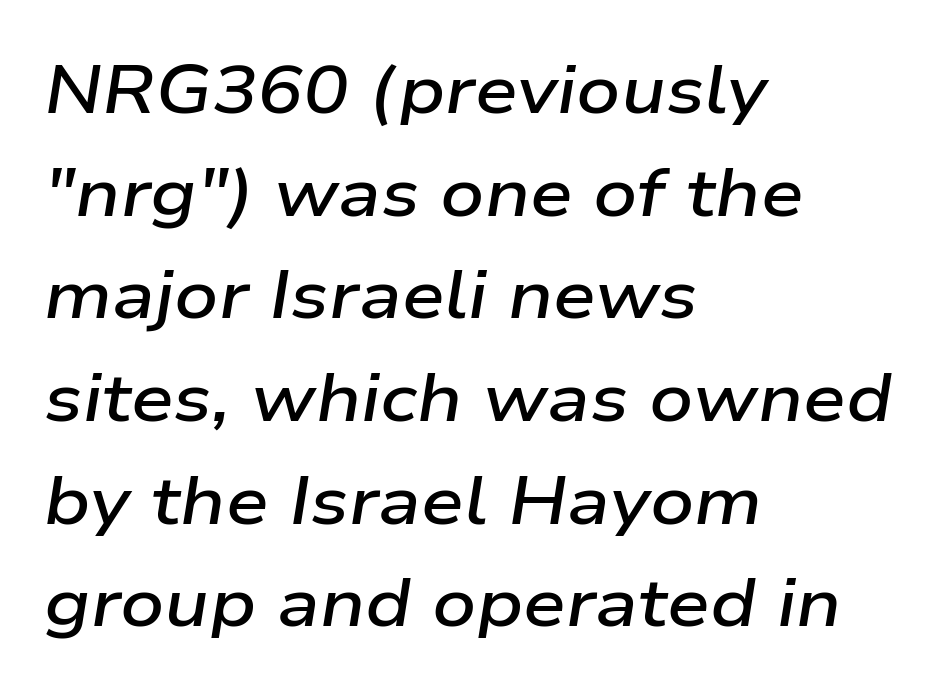
Q: Is the text bold? A: Semi-bold.
Q: Is the text italic (slanted)? A: Yes, it leans right by about 9 degrees.
Q: Is the text underlined? A: No.
Q: How is the paragraph aligned? A: Left-aligned.
Q: Is the spacing between letters normal or unusually wide? A: Normal.
Q: Is the spacing between lines tight, normal or loose? A: Normal.
Q: Width (condensed, normal, or wide)? A: Wide.
Q: Stroke contrast? A: Low.
Q: x-height? A: Medium.
Q: Monospaced? A: No.
